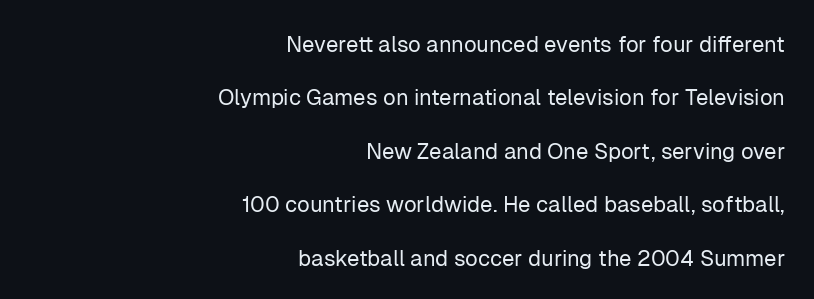
Q: Is the text bold? A: No.
Q: Is the text italic (slanted)? A: No, it is upright.
Q: Is the text underlined? A: No.
Q: How is the paragraph aligned? A: Right-aligned.
Q: Is the spacing between letters normal or unusually wide? A: Normal.
Q: Is the spacing between lines tight, normal or loose? A: Loose.
